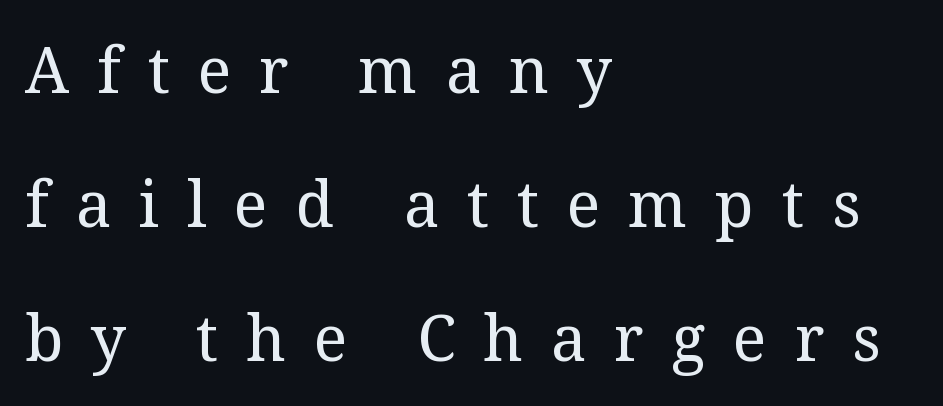
You could not count columns in this text — the font is proportionally spaced. The space directly below the letters is spotless. If you drew a ruler down the left edge, every line would touch it. Line spacing here is loose. A light-to-regular cut is what we see here.
